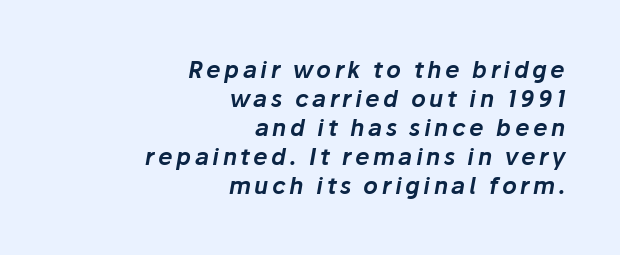
The vertical gap from one line to the next is medium. Descender tails drop into unmarked territory. One-word summary of the alignment: right. Slant detected: the letters are inclined.
